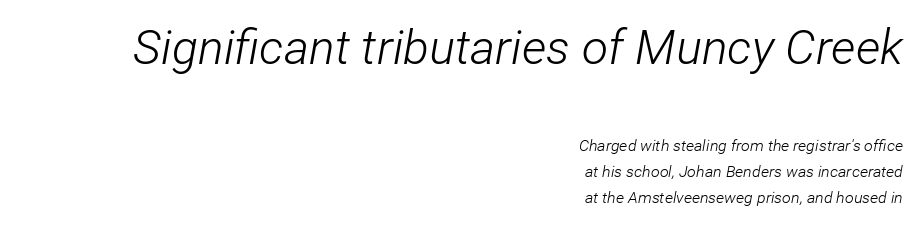
The image shows 48 px light, condensed type, italic (leaning right); set right-aligned, normal line spacing (1.63x), normal letter spacing, not underlined; the first (top) block is 3.0x larger; low stroke contrast and a medium x-height.
